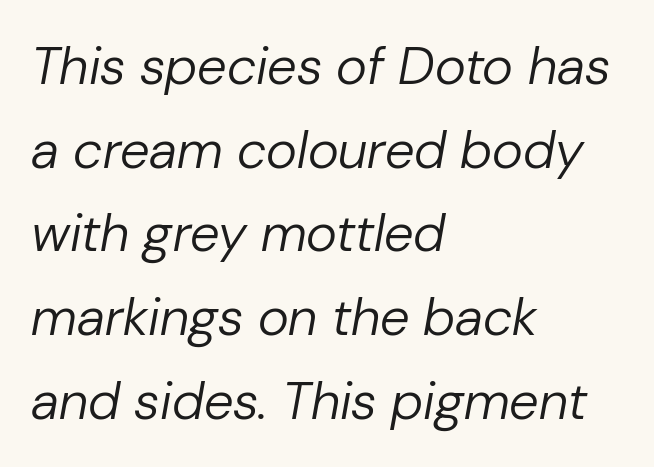
Quick note: italic. In terms of letterspacing, this is plain default setting. A typesetter would call this proportional, since set widths differ per character. The compositor pushed each line to the left boundary. The passage shown is not bold in any degree.
